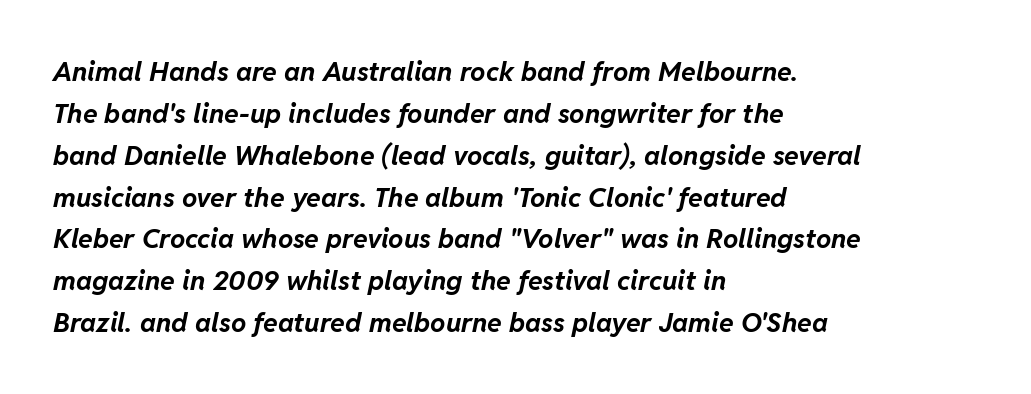
Whoever set this chose a conventional vertical rhythm. Tracking value appears to be zero — textbook default spacing. Underline: absent. As a designer I'd log this as weight 700, bold.
